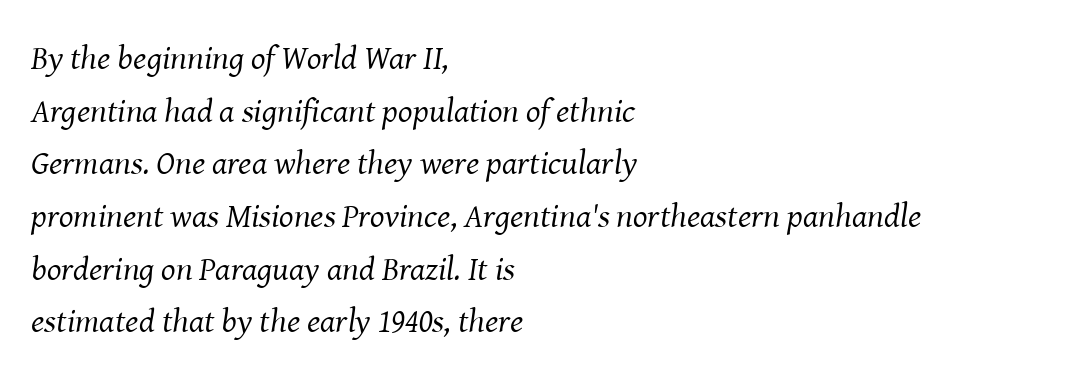
Q: Is the text bold? A: No.
Q: Is the text italic (slanted)? A: Yes, it leans right by about 8 degrees.
Q: Is the typeface a serif or a sans-serif typeface? A: Serif.
Q: Is the text underlined? A: No.
Q: How is the paragraph aligned? A: Left-aligned.
Q: Is the spacing between letters normal or unusually wide? A: Normal.
Q: Is the spacing between lines tight, normal or loose? A: Normal.
Q: Width (condensed, normal, or wide)? A: Normal.
Q: Stroke contrast? A: Medium.
Q: x-height? A: Medium.
Q: Monospaced? A: No.
